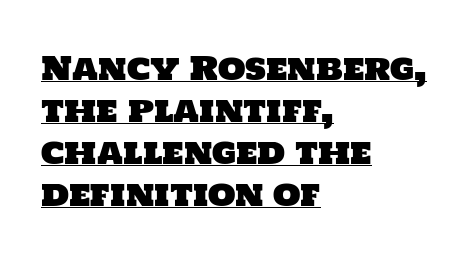
{"serif": "no", "width": "normal", "stroke_contrast": "low", "x_height": "large", "monospaced": "no", "underline": "yes", "align": "left", "line_spacing": "normal", "line_spacing_ratio": 1.31, "letter_spacing": "normal", "letter_spacing_em": 0.0, "glyph_px": 32}
